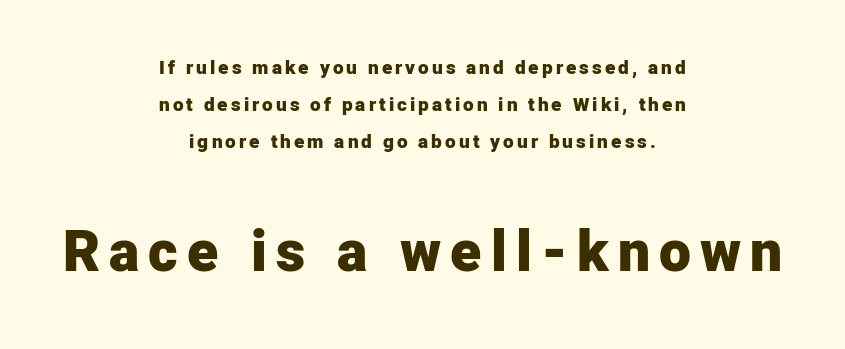
{"serif": "no", "italic": "no", "bold": "yes", "weight": "heavy", "width": "normal", "stroke_contrast": "low", "x_height": "medium", "monospaced": "no", "underline": "no", "align": "center", "line_spacing": "loose", "line_spacing_ratio": 1.95, "larger_block": "second", "size_ratio": 3.0, "glyph_px": 57}
